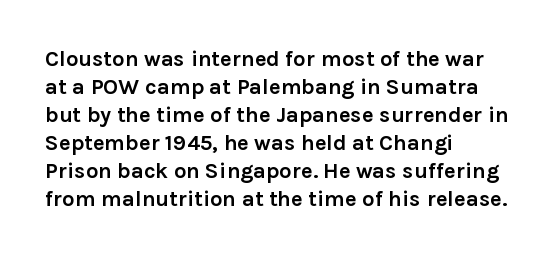
The axis of the letterforms is exactly vertical. Leftover space on each line is placed entirely after the last word. Each row of text sits above clean, open space. Students, note that the glyphs here touch the page at normal intervals.
